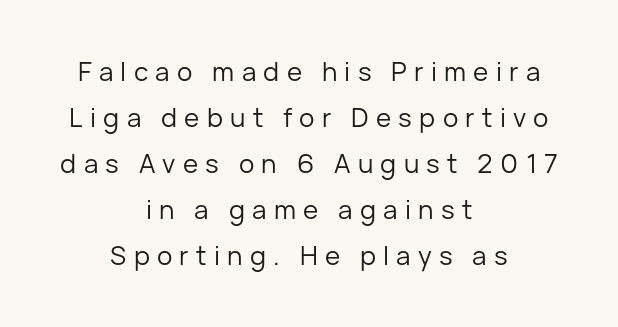
Counters stay open thanks to moderate or lighter strokes. The axis of the letterforms is exactly vertical. How are the letters spaced? Widely, with obvious added tracking. Check the space under the baseline: it is left empty. These lines are centered, leaving both edges ragged.
